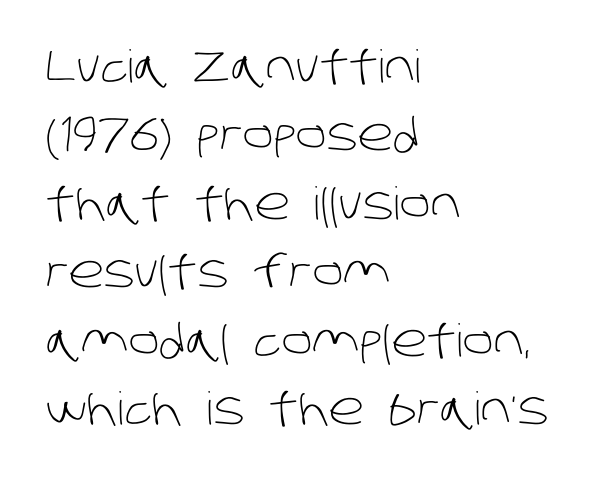
Q: Is the text bold? A: No.
Q: Is the typeface a serif or a sans-serif typeface? A: Sans-serif.
Q: Is the text underlined? A: No.
Q: How is the paragraph aligned? A: Left-aligned.
Q: Is the spacing between letters normal or unusually wide? A: Normal.
Q: Is the spacing between lines tight, normal or loose? A: Normal.
Q: Width (condensed, normal, or wide)? A: Normal.
Q: Stroke contrast? A: Low.
Q: x-height? A: Large.
Q: Monospaced? A: No.
